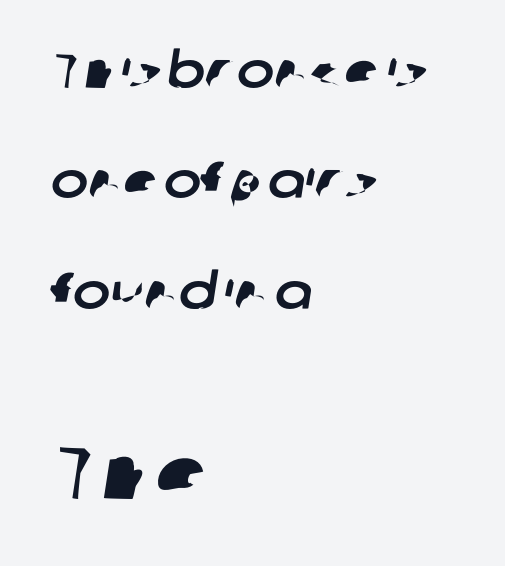
The image shows 75 px sans-serif type; set left-aligned, loose line spacing (2.21x), normal letter spacing, not underlined; the second (bottom) block is 1.5x larger; low stroke contrast and a medium x-height.
